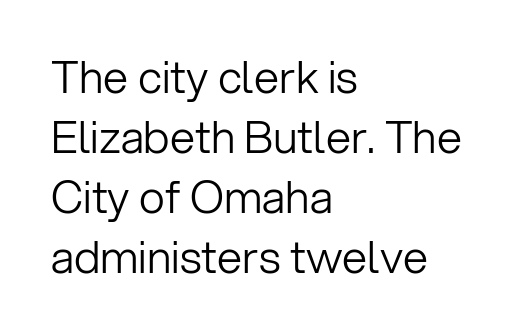
The image shows 45 px light sans-serif type, upright; set left-aligned, normal line spacing (1.33x), normal letter spacing, not underlined; low stroke contrast and a medium x-height.
